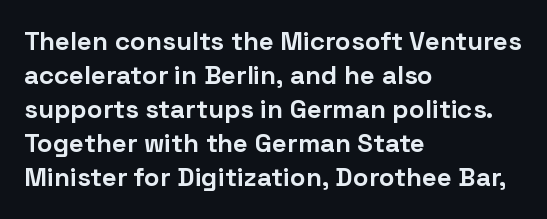
Typeset ragged right — the left edge is the straight one. Words float on clear page, feet unadorned. Vertically, the passage feels balanced, rows spaced as you'd expect. This sample uses plain, unmodified letter spacing. Summary of weight: heavy, a full bold. Characters remain perfectly vertical along every line.
